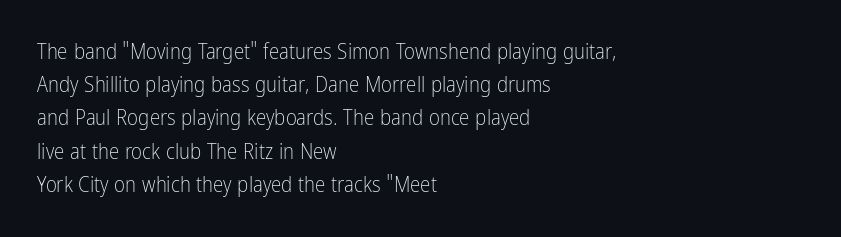
Q: Is the text bold? A: No.
Q: Is the text italic (slanted)? A: No, it is upright.
Q: Is the text underlined? A: No.
Q: How is the paragraph aligned? A: Left-aligned.
Q: Is the spacing between letters normal or unusually wide? A: Normal.
Q: Is the spacing between lines tight, normal or loose? A: Normal.
